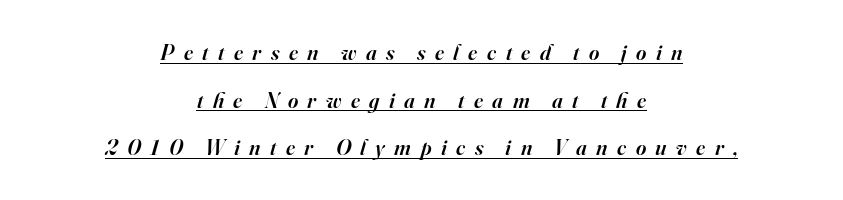
The image shows 22 px text type, italic (leaning right); set centered, loose line spacing (2.16x), unusually wide letter spacing (+0.43 em), underlined.
